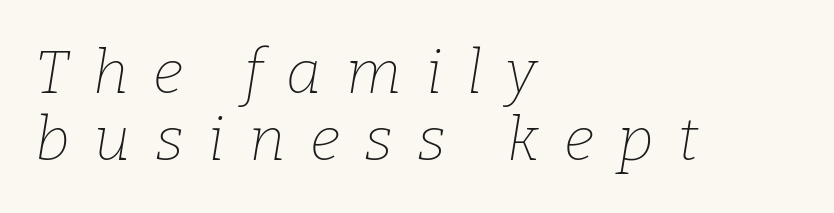
{"serif": "yes", "italic": "yes", "lean": "right", "slant_degrees": 9, "bold": "no", "weight": "thin", "width": "normal", "stroke_contrast": "low", "x_height": "medium", "monospaced": "no", "underline": "no", "align": "left", "line_spacing": "tight", "line_spacing_ratio": 1.1, "letter_spacing": "wide", "letter_spacing_em": 0.4, "glyph_px": 61}
